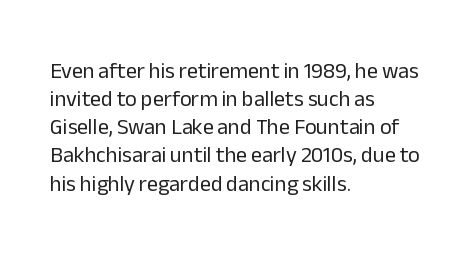
The image shows 22 px text type, upright; set left-aligned, normal line spacing (1.28x), normal letter spacing, not underlined.
